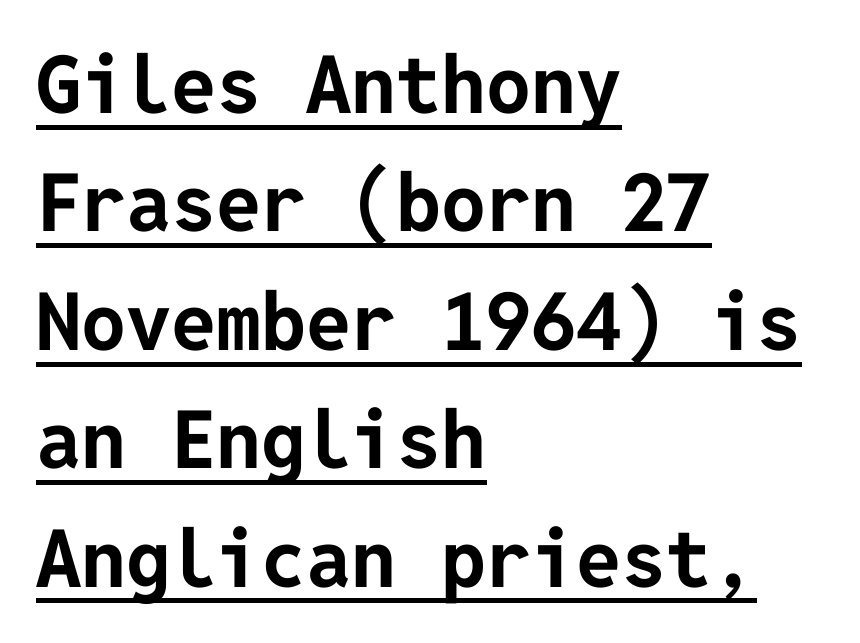
The image shows 80 px bold sans-serif type, upright; set left-aligned, normal line spacing (1.48x), normal letter spacing, underlined; low stroke contrast and a medium x-height.
